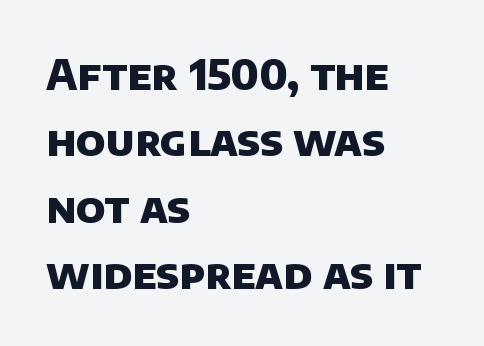
Q: Is the text bold? A: Yes.
Q: Is the typeface a serif or a sans-serif typeface? A: Sans-serif.
Q: Is the text underlined? A: No.
Q: How is the paragraph aligned? A: Left-aligned.
Q: Is the spacing between letters normal or unusually wide? A: Normal.
Q: Is the spacing between lines tight, normal or loose? A: Normal.
Q: Width (condensed, normal, or wide)? A: Normal.
Q: Stroke contrast? A: Low.
Q: x-height? A: Large.
Q: Monospaced? A: No.
